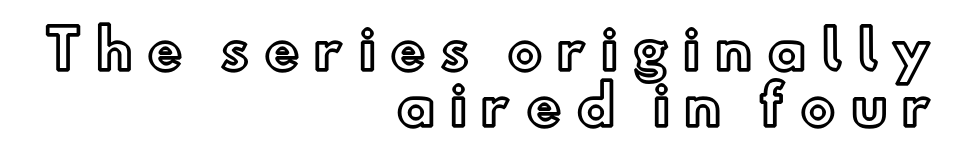
Q: Is the text italic (slanted)? A: No, it is upright.
Q: Is the text underlined? A: No.
Q: How is the paragraph aligned? A: Right-aligned.
Q: Is the spacing between letters normal or unusually wide? A: Unusually wide.
Q: Is the spacing between lines tight, normal or loose? A: Tight.
Q: Width (condensed, normal, or wide)? A: Normal.
Q: x-height? A: Small.
Q: Monospaced? A: No.
